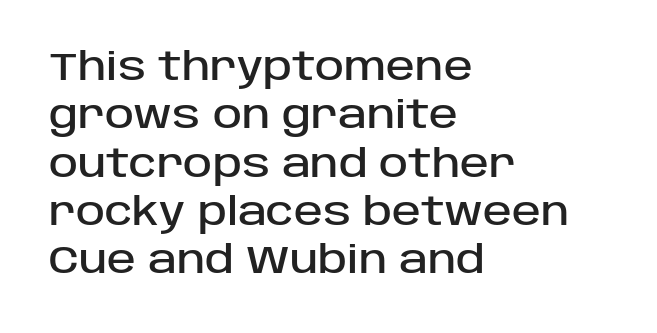
The image shows 39 px sans-serif type, upright; set left-aligned, line spacing 1.24x, normal letter spacing, not underlined; low stroke contrast and a large x-height.
